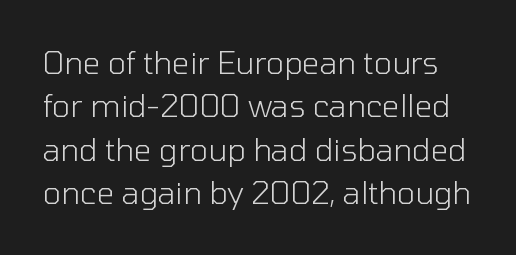
Q: Is the text bold? A: No.
Q: Is the text italic (slanted)? A: No, it is upright.
Q: Is the typeface a serif or a sans-serif typeface? A: Sans-serif.
Q: Is the text underlined? A: No.
Q: Is the spacing between letters normal or unusually wide? A: Normal.
Q: Is the spacing between lines tight, normal or loose? A: Normal.
Q: Width (condensed, normal, or wide)? A: Normal.
Q: Stroke contrast? A: Low.
Q: x-height? A: Medium.
Q: Monospaced? A: No.
